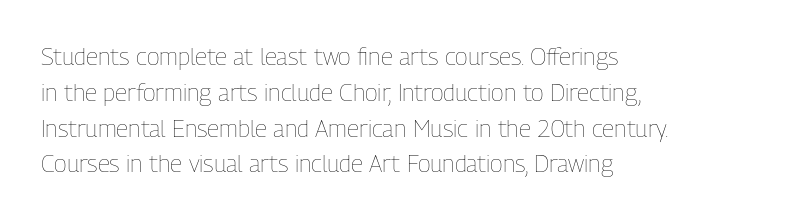
{"italic": "no", "bold": "no", "underline": "no", "align": "left", "line_spacing": "normal", "line_spacing_ratio": 1.49, "letter_spacing": "normal", "letter_spacing_em": 0.0, "glyph_px": 24}
